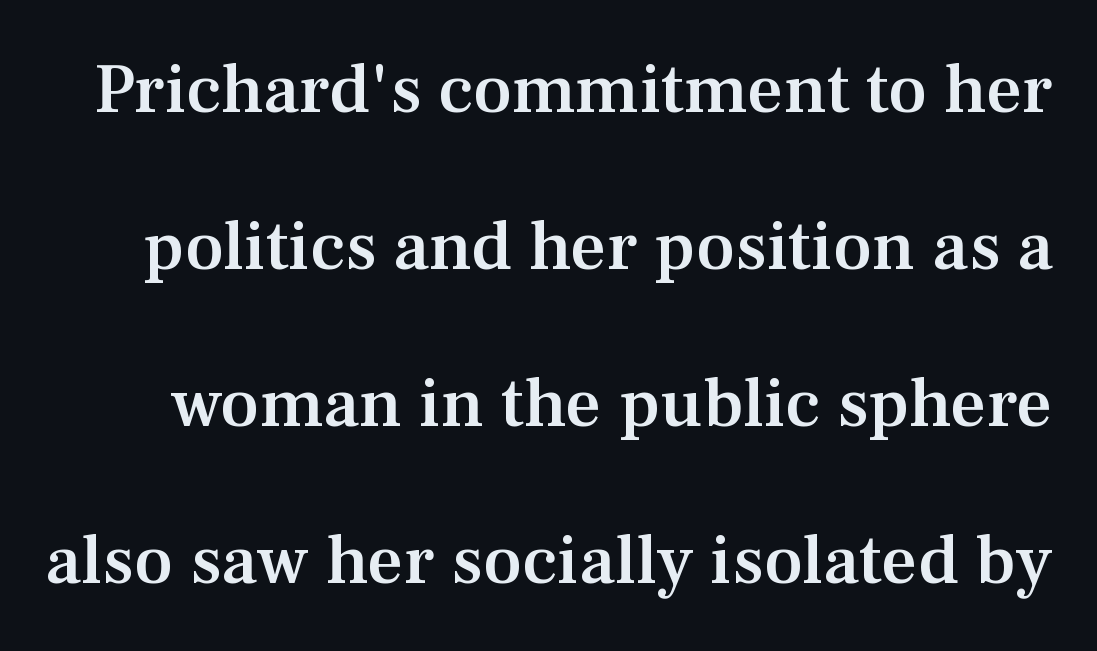
The image shows 71 px semibold serif type, upright; set loose line spacing (2.21x), normal letter spacing, not underlined; medium stroke contrast and a medium x-height.
